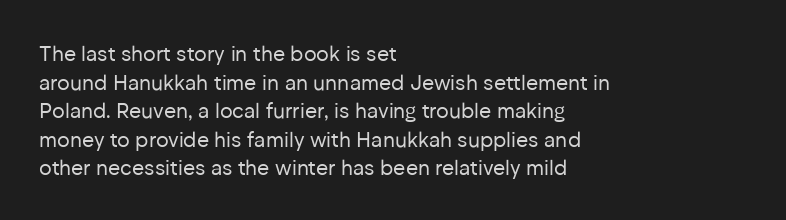
Q: Is the text bold? A: No.
Q: Is the text italic (slanted)? A: No, it is upright.
Q: Is the text underlined? A: No.
Q: How is the paragraph aligned? A: Left-aligned.
Q: Is the spacing between letters normal or unusually wide? A: Normal.
Q: Is the spacing between lines tight, normal or loose? A: Normal.
